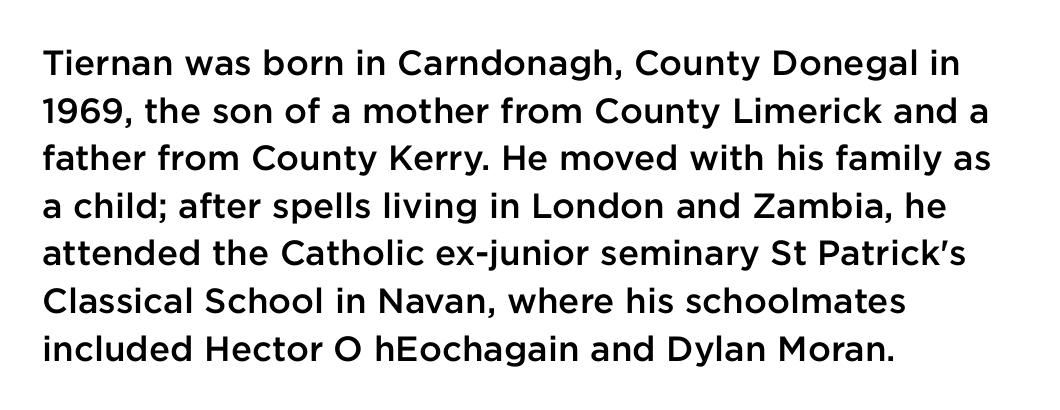
Quick note: underline off. Regarding serifs, this sample does without them. The passage shown is semibold, sitting just below true bold. You could not count columns in this text — the font is proportionally spaced. Line spacing here is normal. This is roman type, the default non-slanted kind.
